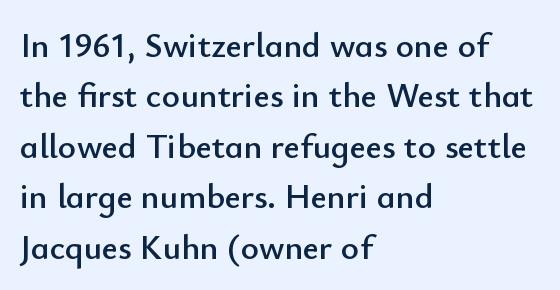
The image shows 35 px sans-serif type, upright; set left-aligned, normal line spacing (1.44x), normal letter spacing, not underlined; low stroke contrast and a small x-height.
